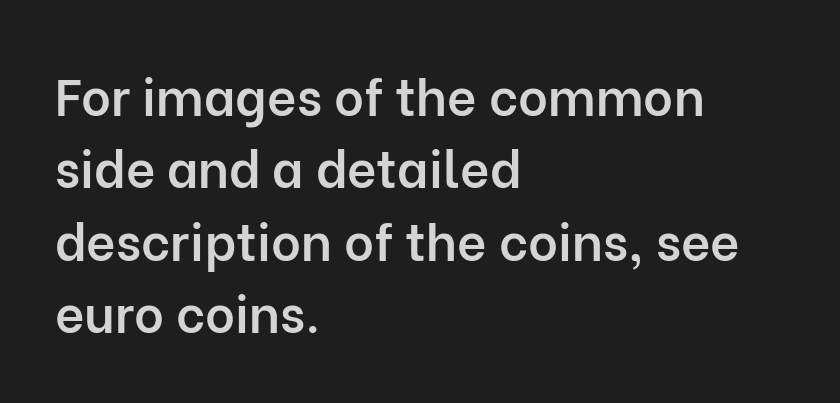
Letterform terminals end flat and unadorned throughout the passage. These lines keep a tight, regular rhythm from letter to letter. Line beginnings align vertically; line endings do not. The leading is moderate, giving the passage an even texture.
